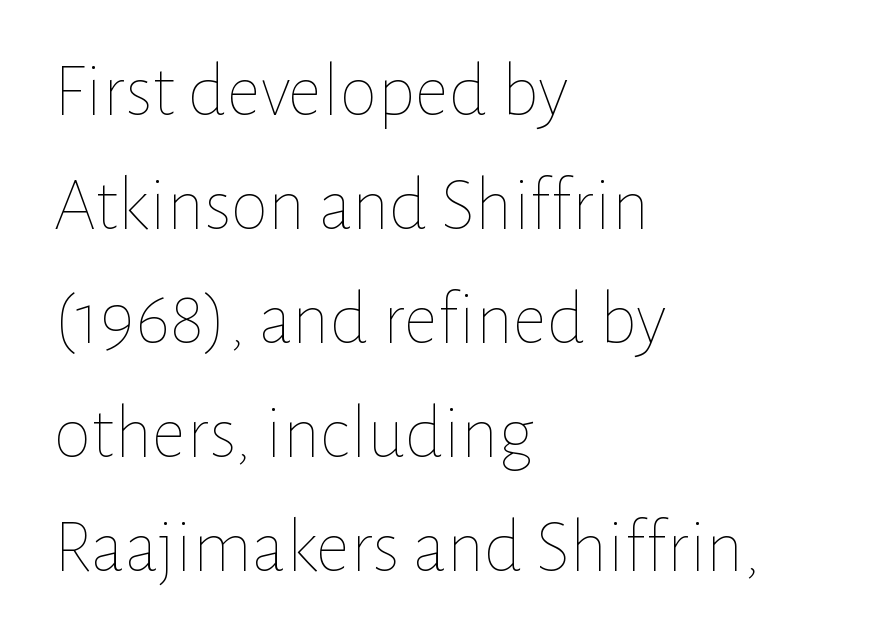
Q: Is the text bold? A: No.
Q: Is the text italic (slanted)? A: No, it is upright.
Q: Is the text underlined? A: No.
Q: How is the paragraph aligned? A: Left-aligned.
Q: Is the spacing between letters normal or unusually wide? A: Normal.
Q: Is the spacing between lines tight, normal or loose? A: Normal.
Q: Width (condensed, normal, or wide)? A: Normal.
Q: Stroke contrast? A: Low.
Q: x-height? A: Medium.
Q: Monospaced? A: No.
